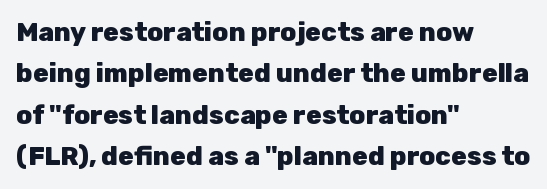
Descenders are the only things crossing below the line. Honestly, the row spacing looks completely unremarkable. The font is running at its bold setting. Inter-character spacing is left at the font's built-in metrics. Vertical strokes here are truly vertical.
